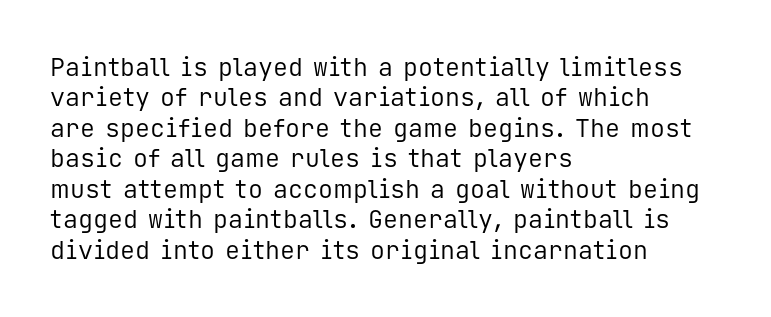
Nope, not italic — everything's standing straight. Only glyphs here, with clear space below each row. Leftover space on each line is placed entirely after the last word. The gaps between neighbouring characters are ordinary and unremarkable. A light-to-regular cut is what we see here.
